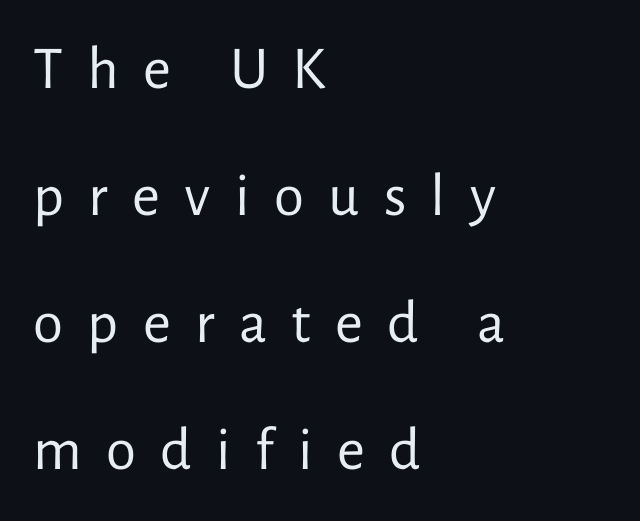
{"serif": "no", "italic": "no", "bold": "no", "weight": "regular", "width": "normal", "stroke_contrast": "low", "x_height": "medium", "monospaced": "no", "underline": "no", "align": "left", "line_spacing": "loose", "line_spacing_ratio": 2.08, "letter_spacing": "wide", "letter_spacing_em": 0.4, "glyph_px": 61}
